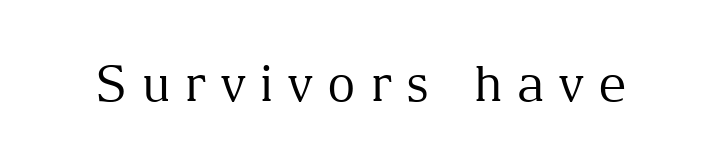
Tracking value appears strongly positive — letters spread wide. The letters look calm and open, with moderate or lighter stems. Descenders are the only things crossing below the line. These lines are rendered in a variable-pitch font.
